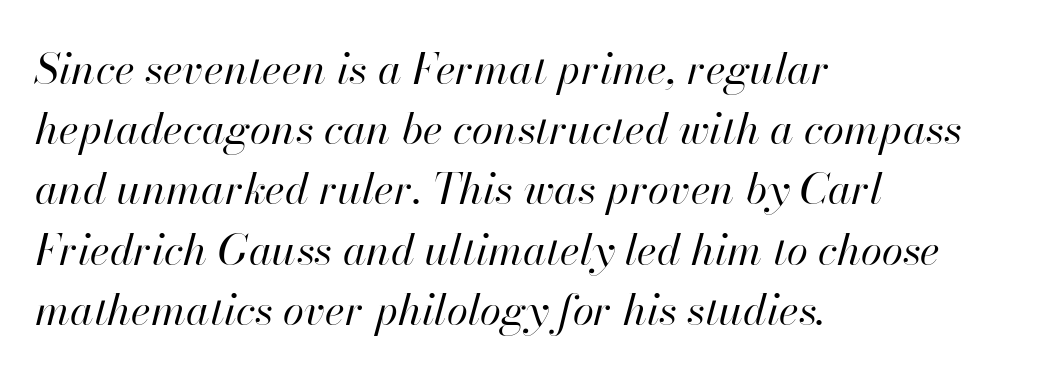
The image shows 43 px regular-weight type, italic (leaning right); set left-aligned, normal line spacing (1.4x), normal letter spacing, not underlined; high stroke contrast and a small x-height.
